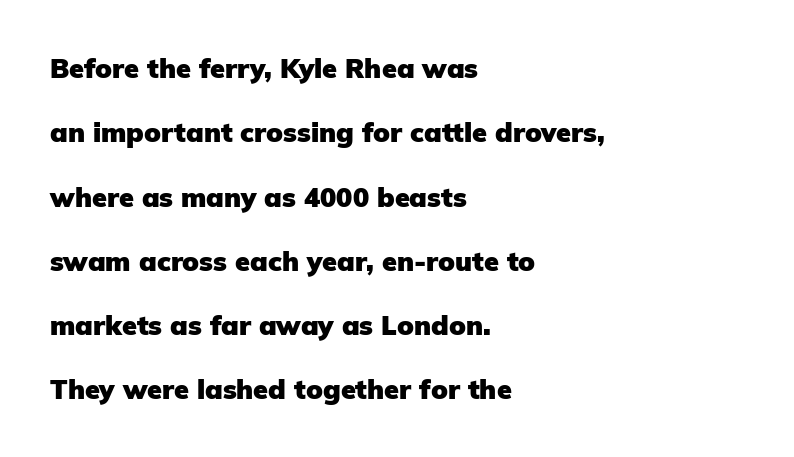
Q: Is the text bold? A: Yes.
Q: Is the text italic (slanted)? A: No, it is upright.
Q: Is the text underlined? A: No.
Q: How is the paragraph aligned? A: Left-aligned.
Q: Is the spacing between letters normal or unusually wide? A: Normal.
Q: Is the spacing between lines tight, normal or loose? A: Loose.
